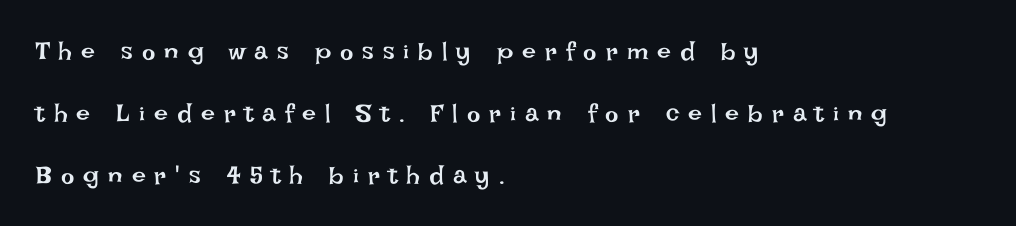
{"italic": "no", "bold": "no", "underline": "no", "align": "left", "line_spacing": "loose", "line_spacing_ratio": 2.48, "letter_spacing": "wide", "letter_spacing_em": 0.36, "glyph_px": 25}
